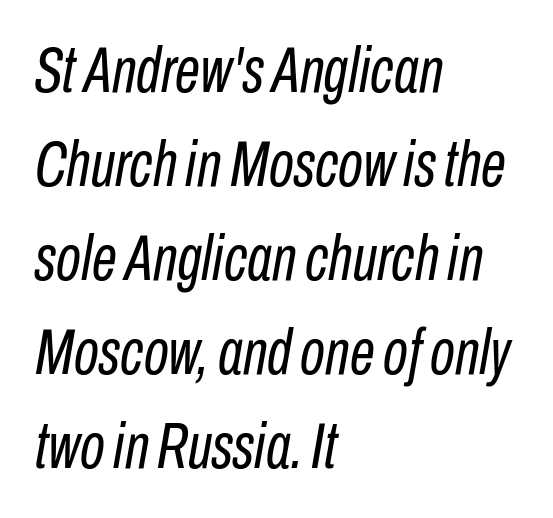
Q: Is the text bold? A: No.
Q: Is the text italic (slanted)? A: Yes, it leans right by about 10 degrees.
Q: Is the text underlined? A: No.
Q: How is the paragraph aligned? A: Left-aligned.
Q: Is the spacing between letters normal or unusually wide? A: Normal.
Q: Is the spacing between lines tight, normal or loose? A: Normal.
Q: Width (condensed, normal, or wide)? A: Condensed.
Q: Stroke contrast? A: Low.
Q: x-height? A: Medium.
Q: Monospaced? A: No.
